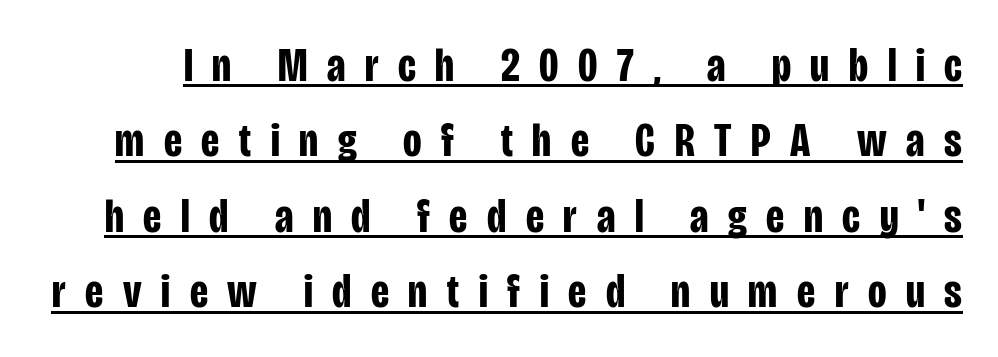
Q: Is the text bold? A: Yes.
Q: Is the text italic (slanted)? A: No, it is upright.
Q: Is the typeface a serif or a sans-serif typeface? A: Sans-serif.
Q: Is the text underlined? A: Yes.
Q: Is the spacing between letters normal or unusually wide? A: Unusually wide.
Q: Is the spacing between lines tight, normal or loose? A: Normal.
Q: Width (condensed, normal, or wide)? A: Condensed.
Q: Stroke contrast? A: Low.
Q: x-height? A: Large.
Q: Monospaced? A: No.
